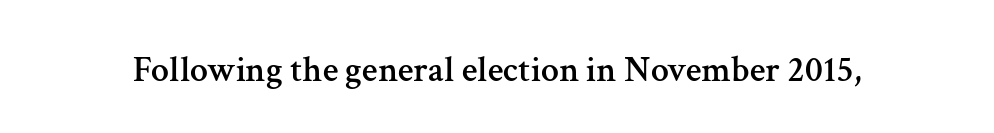
Q: Is the text italic (slanted)? A: No, it is upright.
Q: Is the typeface a serif or a sans-serif typeface? A: Serif.
Q: Is the text underlined? A: No.
Q: Is the spacing between letters normal or unusually wide? A: Normal.
Q: Width (condensed, normal, or wide)? A: Normal.
Q: Stroke contrast? A: Medium.
Q: x-height? A: Medium.
Q: Monospaced? A: No.
